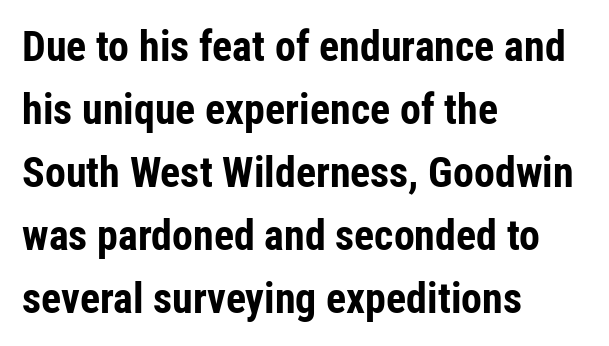
Q: Is the text bold? A: Yes.
Q: Is the text italic (slanted)? A: No, it is upright.
Q: Is the typeface a serif or a sans-serif typeface? A: Sans-serif.
Q: Is the text underlined? A: No.
Q: How is the paragraph aligned? A: Left-aligned.
Q: Is the spacing between letters normal or unusually wide? A: Normal.
Q: Is the spacing between lines tight, normal or loose? A: Normal.
Q: Width (condensed, normal, or wide)? A: Condensed.
Q: Stroke contrast? A: Low.
Q: x-height? A: Medium.
Q: Monospaced? A: No.
